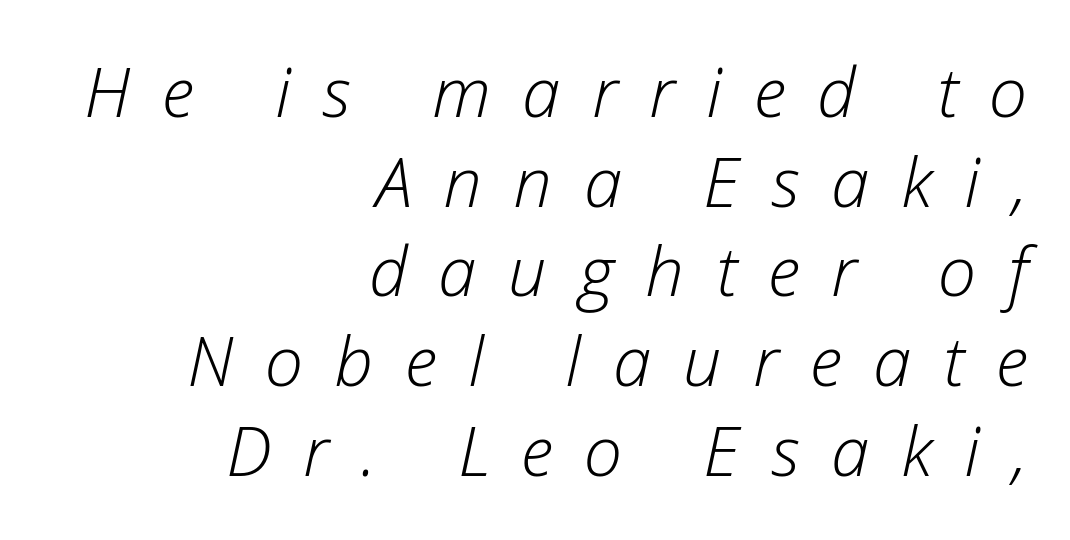
{"italic": "yes", "lean": "right", "slant_degrees": 12, "bold": "no", "weight": "light", "width": "normal", "stroke_contrast": "low", "x_height": "medium", "monospaced": "no", "underline": "no", "align": "right", "line_spacing": "normal", "line_spacing_ratio": 1.3, "letter_spacing": "wide", "letter_spacing_em": 0.46, "glyph_px": 69}
